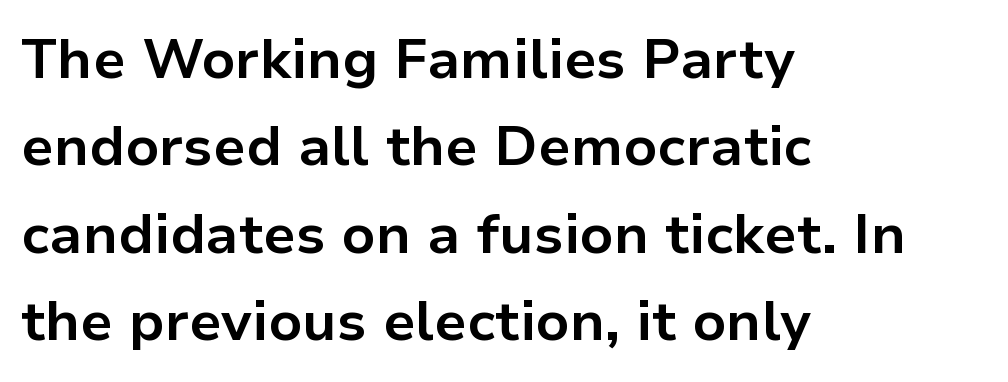
{"serif": "no", "italic": "no", "bold": "yes", "weight": "bold", "width": "normal", "stroke_contrast": "low", "x_height": "medium", "monospaced": "no", "underline": "no", "align": "left", "line_spacing": "normal", "line_spacing_ratio": 1.56, "letter_spacing": "normal", "letter_spacing_em": 0.0, "glyph_px": 56}
